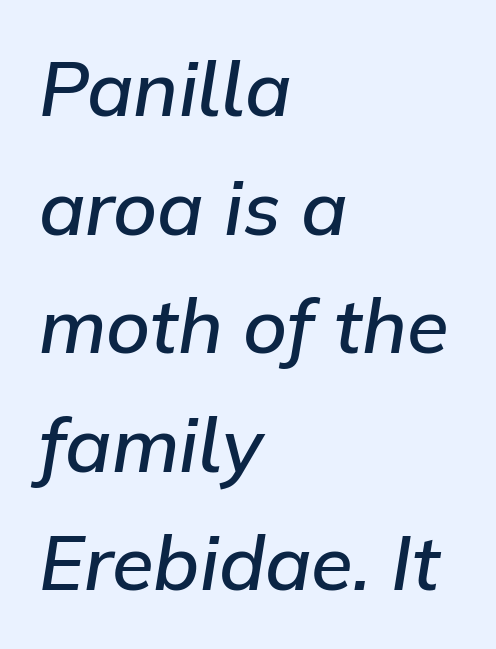
{"italic": "yes", "lean": "right", "slant_degrees": 9, "bold": "semi", "weight": "semibold", "width": "normal", "stroke_contrast": "low", "x_height": "medium", "monospaced": "no", "underline": "no", "align": "left", "line_spacing": "normal", "line_spacing_ratio": 1.56, "letter_spacing": "normal", "letter_spacing_em": 0.0, "glyph_px": 76}
